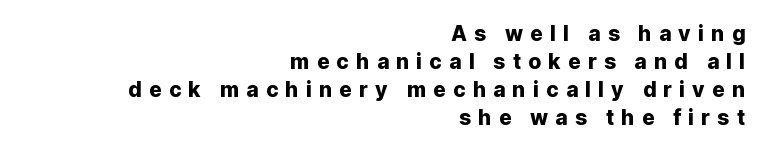
The image shows 21 px text type, upright; set right-aligned, normal line spacing (1.34x), unusually wide letter spacing (+0.34 em), not underlined.
